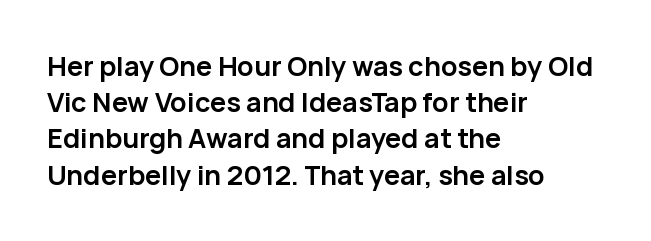
Q: Is the text bold? A: Yes.
Q: Is the text italic (slanted)? A: No, it is upright.
Q: Is the text underlined? A: No.
Q: How is the paragraph aligned? A: Left-aligned.
Q: Is the spacing between letters normal or unusually wide? A: Normal.
Q: Is the spacing between lines tight, normal or loose? A: Normal.
